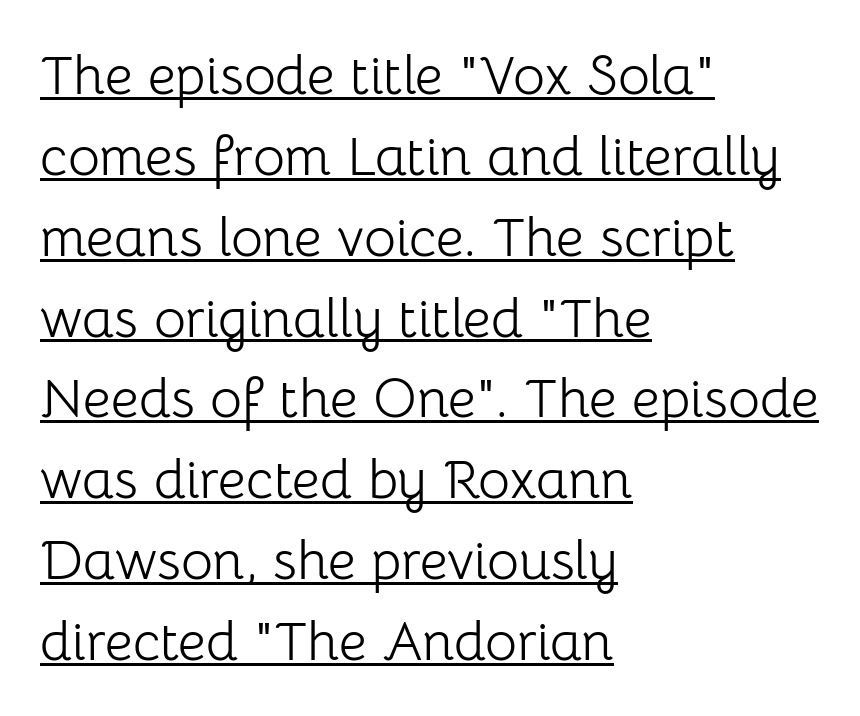
{"serif": "no", "italic": "no", "bold": "no", "weight": "light", "width": "normal", "stroke_contrast": "low", "x_height": "medium", "monospaced": "no", "underline": "yes", "align": "left", "line_spacing": "normal", "line_spacing_ratio": 1.47, "letter_spacing": "normal", "letter_spacing_em": 0.0, "glyph_px": 55}
